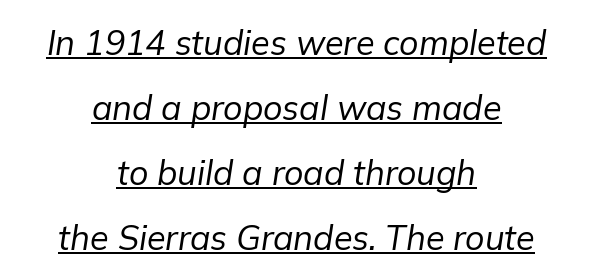
Is there much room between lines? Yes — plenty of vertical air separates them. Observe the lean: these are italic letterforms. Short note: letters normally spaced. No extra ink here — the face is not bold. Do the characters align in a grid? No, the font is proportional.
